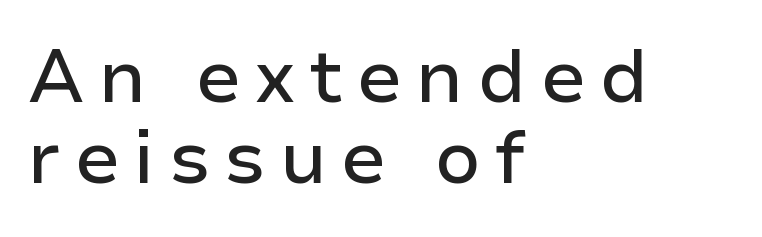
{"serif": "no", "italic": "no", "width": "normal", "stroke_contrast": "low", "x_height": "medium", "monospaced": "no", "underline": "no", "align": "left", "line_spacing": "tight", "line_spacing_ratio": 1.09, "glyph_px": 74}
